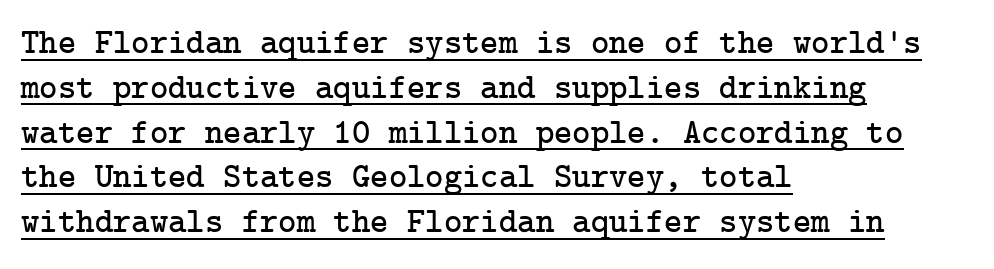
The image shows 35 px serif type, upright; set left-aligned, normal line spacing (1.28x), normal letter spacing, underlined; low stroke contrast and a medium x-height.
